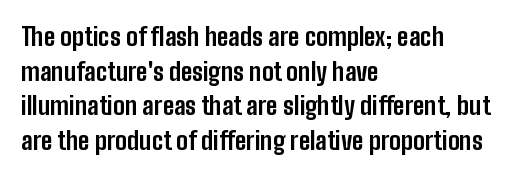
The type sits square on the baseline with zero lean. Summary of weight: heavy, a full bold. Rule under the text: the space is simply empty. Is the letter spacing exaggerated? No — it looks like the ordinary default.
